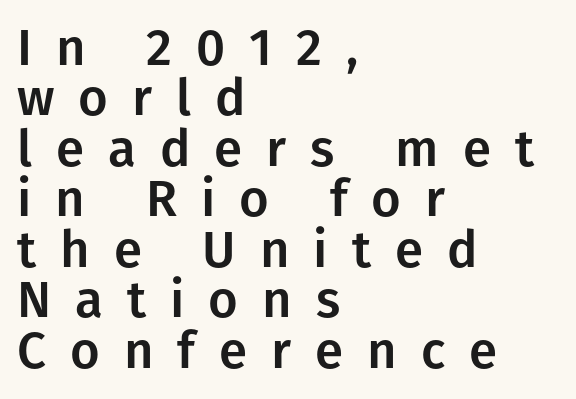
{"serif": "no", "italic": "no", "width": "normal", "stroke_contrast": "low", "x_height": "medium", "monospaced": "no", "underline": "no", "align": "left", "line_spacing": "tight", "line_spacing_ratio": 0.99, "letter_spacing": "wide", "letter_spacing_em": 0.47, "glyph_px": 51}
